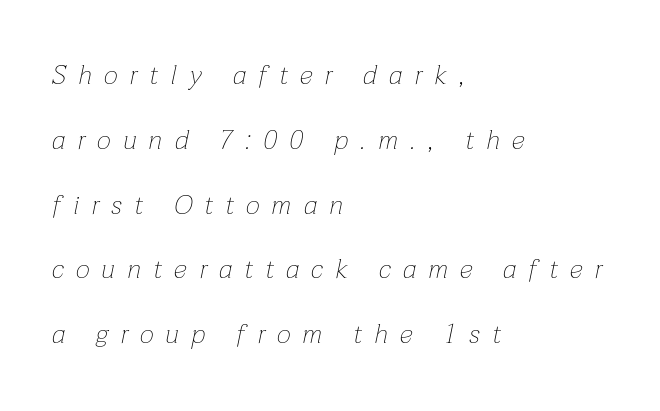
The image shows 27 px text type, italic (leaning right); set left-aligned, loose line spacing (2.4x), unusually wide letter spacing (+0.45 em), not underlined.
